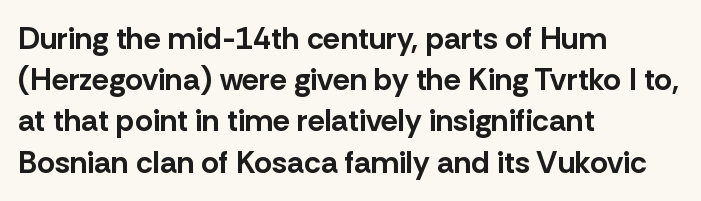
These lines carry a lot of weight — the face is fully bold. All the whitespace from short lines collects on the right. Normally led — the rows are evenly, conventionally spaced. This rendering features lettering with no underline. These lines are rendered in a variable-pitch font.
